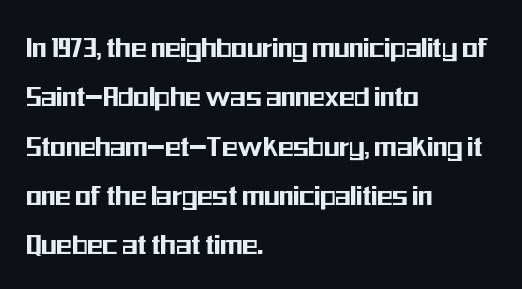
The image shows 32 px condensed sans-serif type, upright; set left-aligned, normal line spacing (1.54x), normal letter spacing, not underlined; medium stroke contrast and a medium x-height.
